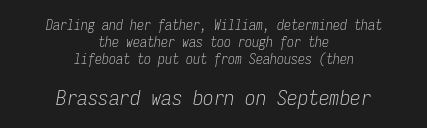
Every character sits at an angle, as italics do. Type without underlining. In terms of letterspacing, this is plain default setting. The lines are quadded center. Bigger letters appear in the bottom chunk; the top chunk is reduced. The typeface has the unassuming heft of standard copy or less.
